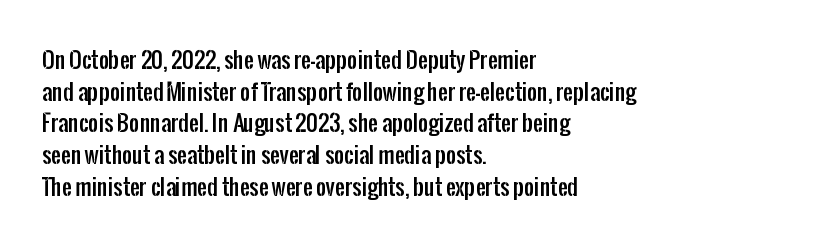
{"italic": "no", "underline": "no", "align": "left", "line_spacing": "normal", "line_spacing_ratio": 1.44, "letter_spacing": "normal", "letter_spacing_em": 0.0, "glyph_px": 22}
